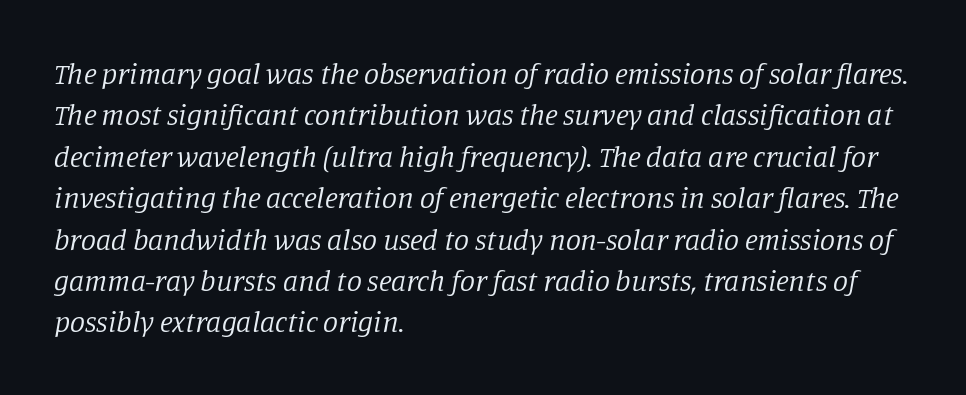
The image shows 30 px regular-weight serif type, italic (leaning right); set left-aligned, normal line spacing (1.38x), normal letter spacing, not underlined; low stroke contrast and a large x-height.
